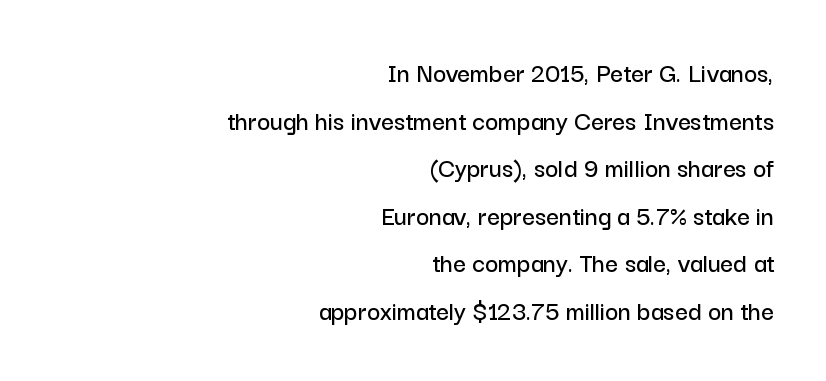
Q: Is the text italic (slanted)? A: No, it is upright.
Q: Is the typeface a serif or a sans-serif typeface? A: Sans-serif.
Q: Is the text underlined? A: No.
Q: How is the paragraph aligned? A: Right-aligned.
Q: Is the spacing between letters normal or unusually wide? A: Normal.
Q: Is the spacing between lines tight, normal or loose? A: Normal.
Q: Width (condensed, normal, or wide)? A: Normal.
Q: Stroke contrast? A: Low.
Q: x-height? A: Medium.
Q: Monospaced? A: No.
